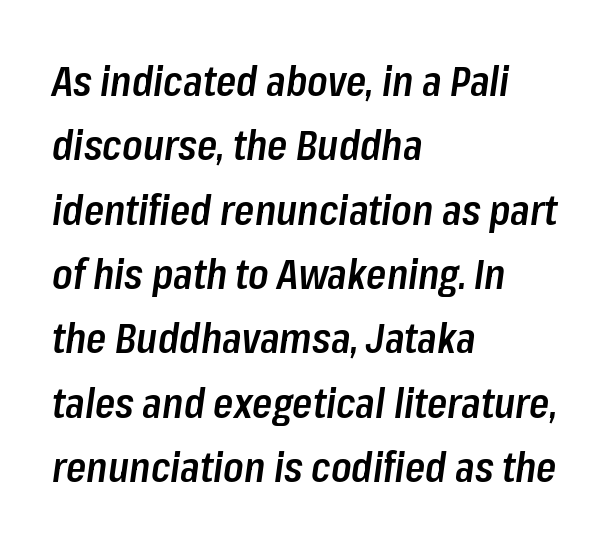
Quick note: underline off. Strokes here are thickened, but only to semibold level. Caption: standard tracking, unaltered. Honestly, the row spacing looks completely unremarkable. Looks like regular typesetting: each glyph gets only the width it needs.
